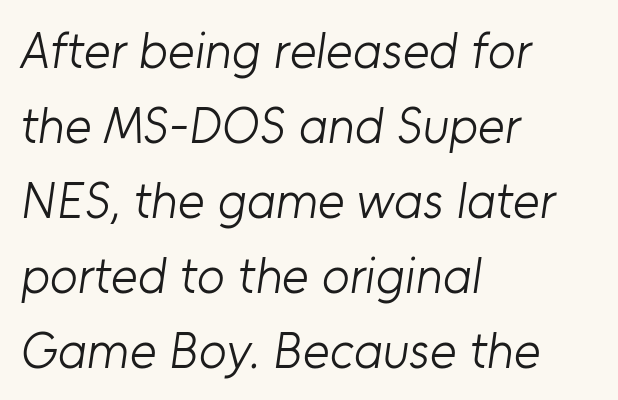
{"serif": "no", "bold": "no", "weight": "light", "width": "normal", "stroke_contrast": "low", "x_height": "medium", "monospaced": "no", "underline": "no", "align": "left", "line_spacing": "normal", "line_spacing_ratio": 1.47, "letter_spacing": "normal", "letter_spacing_em": 0.0, "glyph_px": 51}
